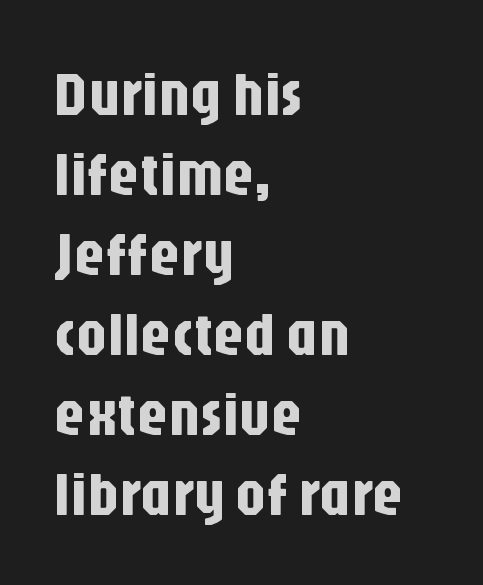
Q: Is the text italic (slanted)? A: No, it is upright.
Q: Is the typeface a serif or a sans-serif typeface? A: Sans-serif.
Q: Is the text underlined? A: No.
Q: How is the paragraph aligned? A: Left-aligned.
Q: Is the spacing between letters normal or unusually wide? A: Normal.
Q: Is the spacing between lines tight, normal or loose? A: Normal.
Q: Width (condensed, normal, or wide)? A: Condensed.
Q: Stroke contrast? A: Low.
Q: x-height? A: Large.
Q: Monospaced? A: No.
